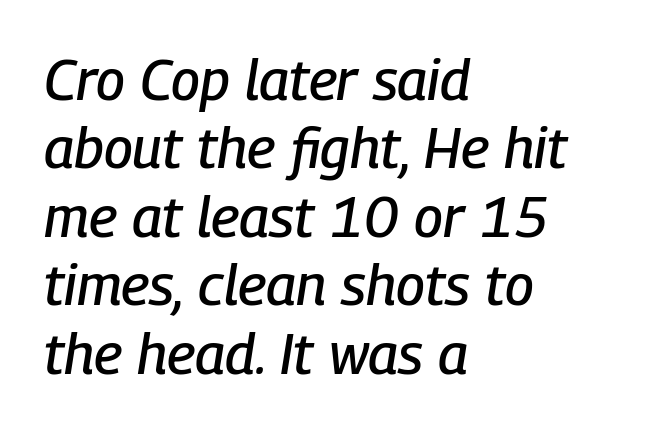
What stands out about the letter spacing? Nothing — it is the standard amount. You can tell it's italic because the verticals aren't actually vertical. Honestly, there is no underline to notice here at all. The text block is weighted toward the left margin, trailing off unevenly rightward. This sample has the flowing, uneven cadence of proportional lettering.
